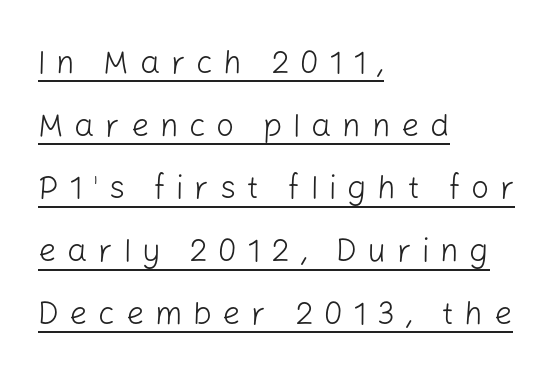
{"serif": "no", "italic": "no", "bold": "no", "weight": "light", "width": "normal", "stroke_contrast": "low", "x_height": "medium", "monospaced": "no", "underline": "yes", "align": "left", "line_spacing": "loose", "line_spacing_ratio": 1.96, "letter_spacing": "wide", "letter_spacing_em": 0.33, "glyph_px": 32}
